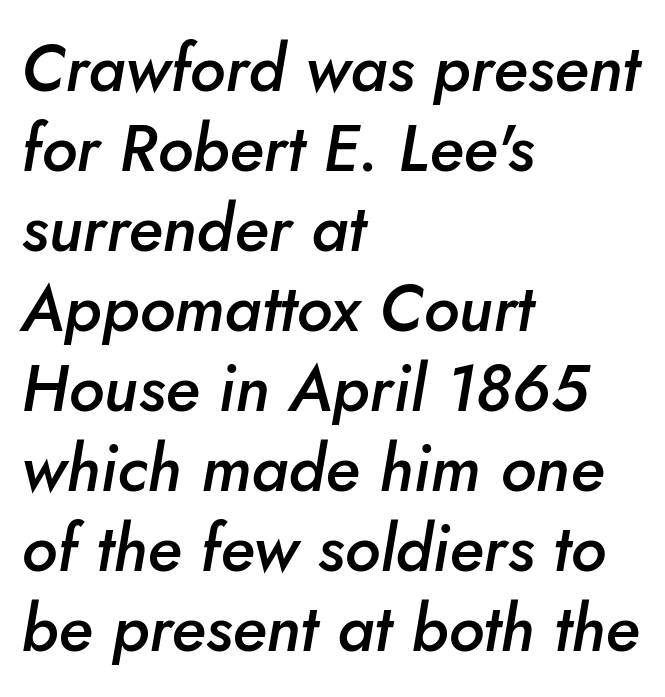
Q: Is the text bold? A: Semi-bold.
Q: Is the text italic (slanted)? A: Yes, it leans right by about 10 degrees.
Q: Is the text underlined? A: No.
Q: How is the paragraph aligned? A: Left-aligned.
Q: Is the spacing between letters normal or unusually wide? A: Normal.
Q: Width (condensed, normal, or wide)? A: Normal.
Q: Stroke contrast? A: Low.
Q: x-height? A: Small.
Q: Monospaced? A: No.
